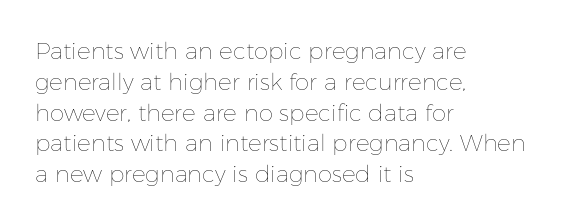
Q: Is the text bold? A: No.
Q: Is the text italic (slanted)? A: No, it is upright.
Q: Is the text underlined? A: No.
Q: How is the paragraph aligned? A: Left-aligned.
Q: Is the spacing between letters normal or unusually wide? A: Normal.
Q: Is the spacing between lines tight, normal or loose? A: Normal.
